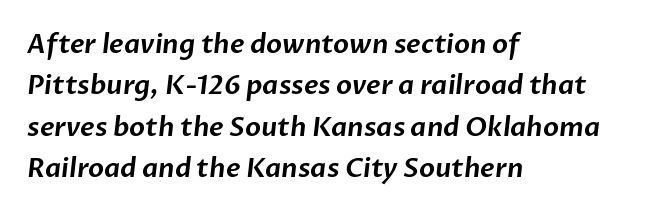
{"underline": "no", "align": "left", "line_spacing": "normal", "line_spacing_ratio": 1.59, "letter_spacing": "normal", "letter_spacing_em": 0.0, "glyph_px": 26}
